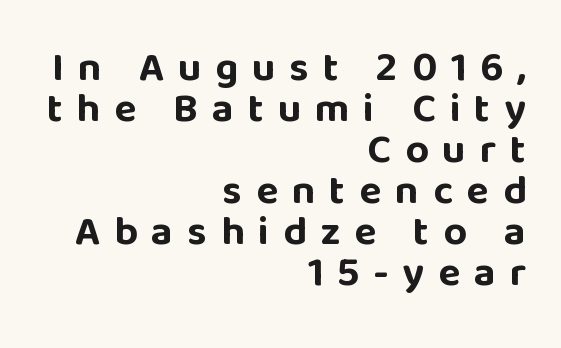
How are the letters spaced? Widely, with obvious added tracking. Descenders are the only things crossing below the line. The rendering uses natural spacing where letterforms have individual widths. Plenty of ink on the page — the face is bold. Serif or sans? Sans — the stroke terminals are bare. This rendering uses right alignment, leaving the left contour irregular.
